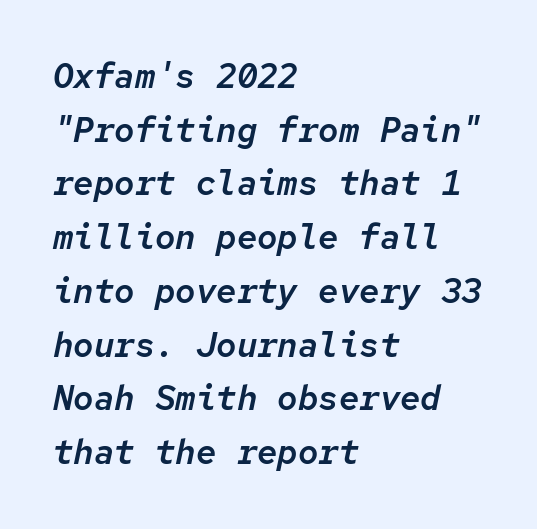
The image shows 34 px text type, italic (leaning right), monospaced; set left-aligned, normal line spacing (1.58x), normal letter spacing, not underlined; low stroke contrast and a medium x-height.
